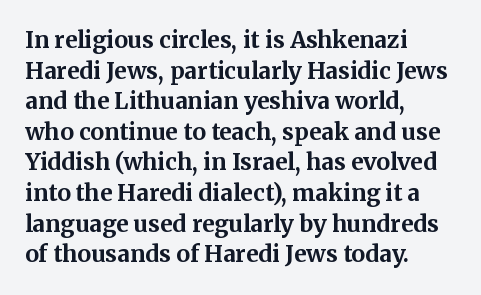
{"italic": "no", "bold": "yes", "underline": "no", "align": "left", "line_spacing": "normal", "line_spacing_ratio": 1.33, "letter_spacing": "normal", "letter_spacing_em": 0.0, "glyph_px": 23}
